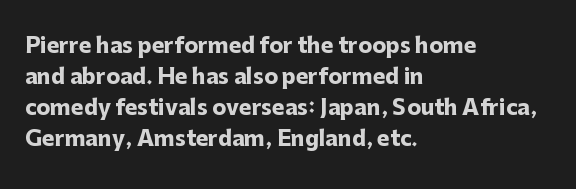
These lines keep a tight, regular rhythm from letter to letter. The typesetting leans heavy: a genuine bold. Line beginnings align vertically; line endings do not. If you drew a line through each stem, it would be perfectly vertical. Letters rest on an invisible, unmarked baseline.
